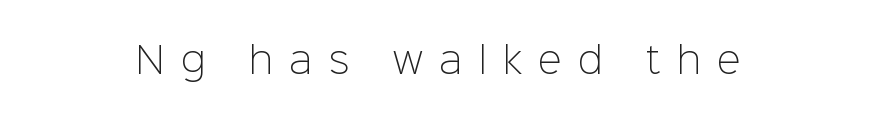
Q: Is the text bold? A: No.
Q: Is the text italic (slanted)? A: No, it is upright.
Q: Is the typeface a serif or a sans-serif typeface? A: Sans-serif.
Q: Is the text underlined? A: No.
Q: Is the spacing between letters normal or unusually wide? A: Unusually wide.
Q: Width (condensed, normal, or wide)? A: Normal.
Q: Stroke contrast? A: Low.
Q: x-height? A: Medium.
Q: Monospaced? A: No.
